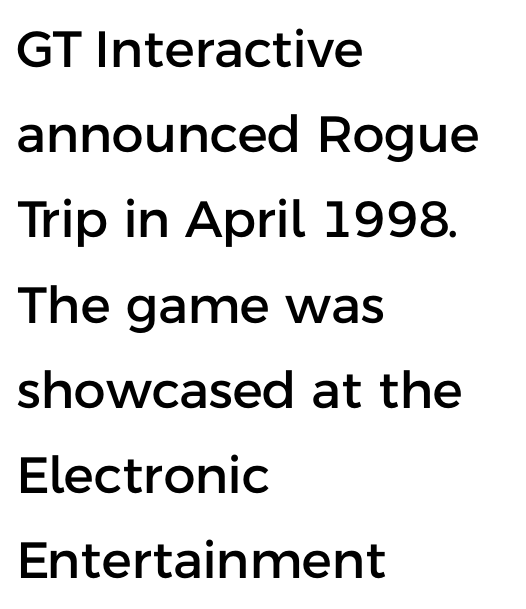
{"serif": "no", "italic": "no", "width": "normal", "stroke_contrast": "low", "x_height": "medium", "monospaced": "no", "underline": "no", "align": "left", "line_spacing": "normal", "line_spacing_ratio": 1.67, "letter_spacing": "normal", "letter_spacing_em": 0.0, "glyph_px": 51}
